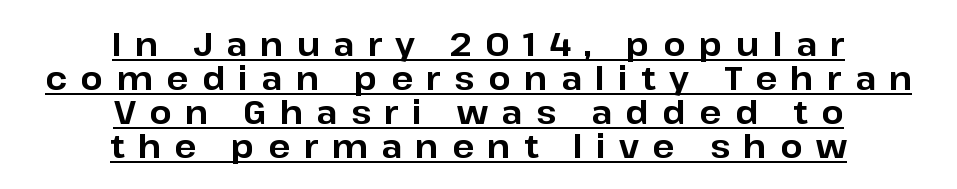
Is there any slant? The stems are plumb. A typographer would call this underscored text. Loose tracking; the words dissolve into strings of separated letters. Pretty heavy lettering here — definitely bold. Do the characters align in a grid? No, the font is proportional. Each line is balanced around a shared central axis.
